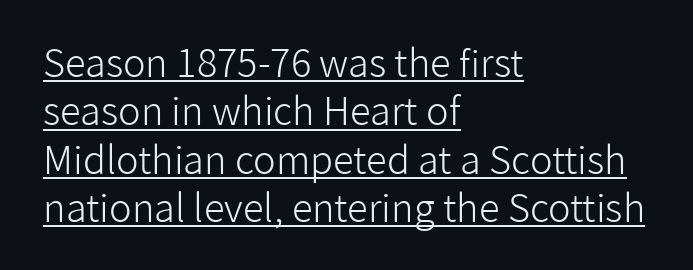
Q: Is the text bold? A: No.
Q: Is the text italic (slanted)? A: No, it is upright.
Q: Is the typeface a serif or a sans-serif typeface? A: Sans-serif.
Q: Is the text underlined? A: Yes.
Q: How is the paragraph aligned? A: Left-aligned.
Q: Is the spacing between letters normal or unusually wide? A: Normal.
Q: Is the spacing between lines tight, normal or loose? A: Normal.
Q: Width (condensed, normal, or wide)? A: Normal.
Q: Stroke contrast? A: Low.
Q: x-height? A: Medium.
Q: Monospaced? A: No.
